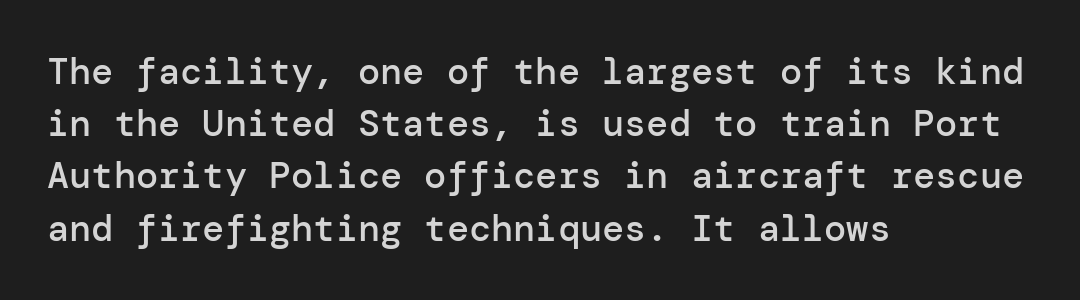
Compared with typical paragraphs, the rows here are spaced about the same. Characters follow at the spacing the type designer built in. In terms of weight, the rendering is demibold, just under bold. The text was rendered using a sans face with plain stroke endings.
